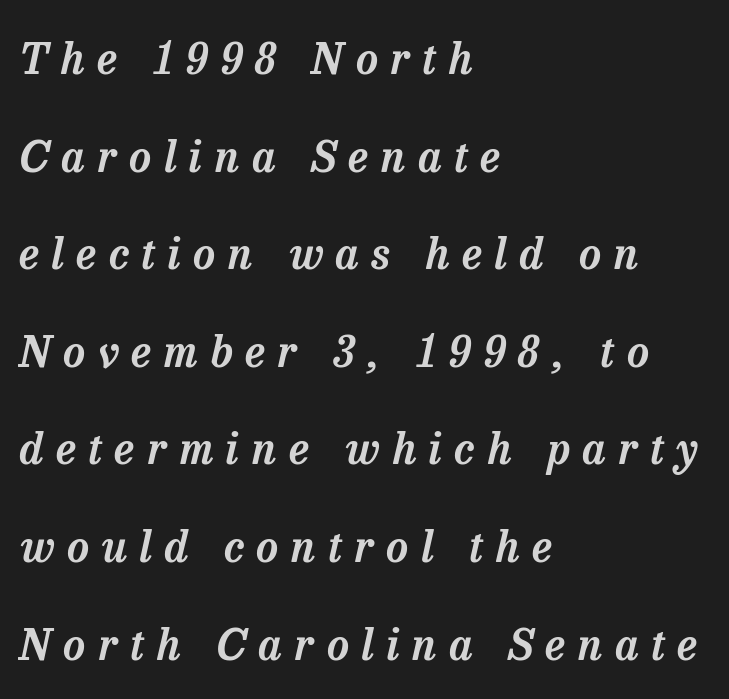
Q: Is the text italic (slanted)? A: Yes, it leans right by about 13 degrees.
Q: Is the typeface a serif or a sans-serif typeface? A: Serif.
Q: Is the text underlined? A: No.
Q: How is the paragraph aligned? A: Left-aligned.
Q: Is the spacing between letters normal or unusually wide? A: Unusually wide.
Q: Is the spacing between lines tight, normal or loose? A: Loose.
Q: Width (condensed, normal, or wide)? A: Normal.
Q: Stroke contrast? A: Low.
Q: x-height? A: Medium.
Q: Monospaced? A: No.
